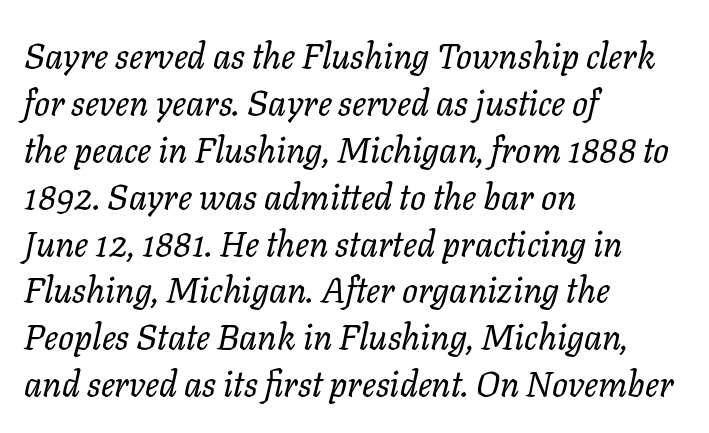
The image shows 35 px regular-weight type, italic (leaning right); set left-aligned, normal line spacing (1.34x), normal letter spacing, not underlined; low stroke contrast and a medium x-height.
